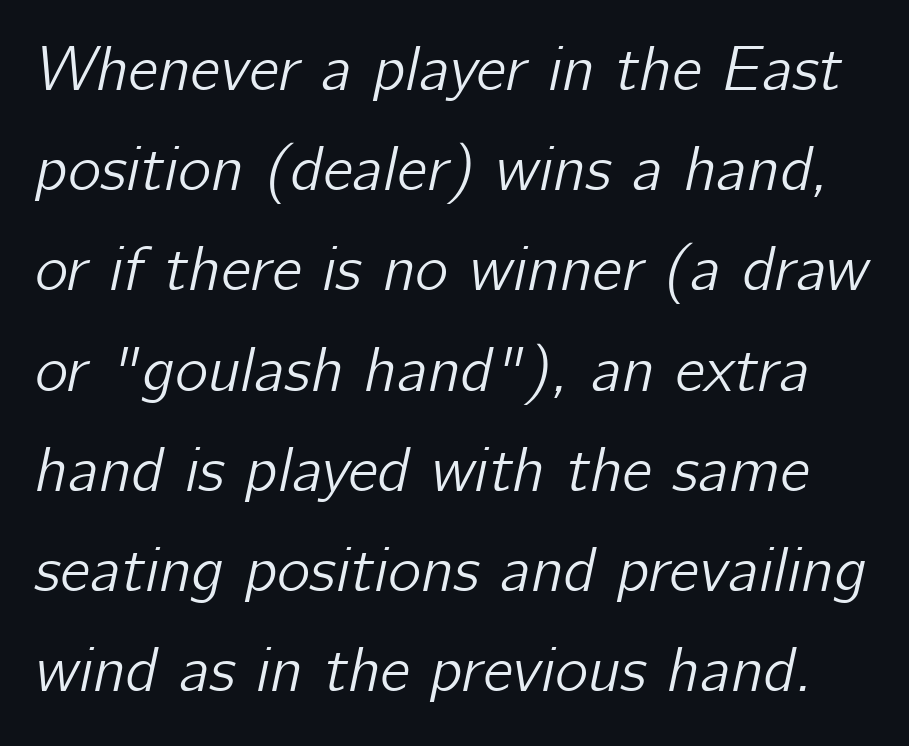
Here the designer chose a conventional face with non-uniform glyph widths. Slant detected: the letters are inclined. The space beneath each line is pristine and unruled. Baseline-to-baseline distance is the conventional proportion of letter height. The rendering keeps characters at their native spacing.
